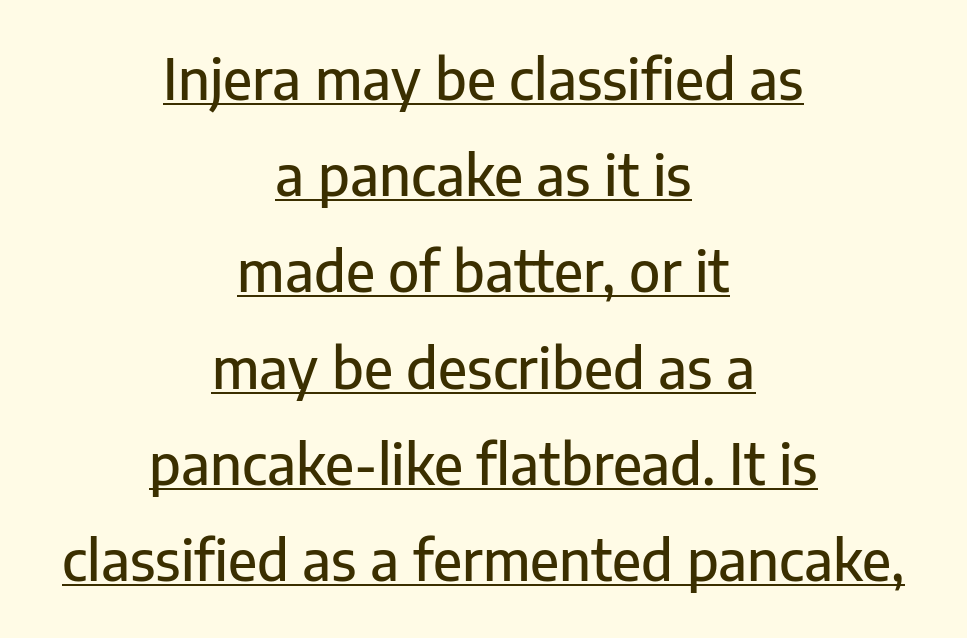
Spacing between characters is what you'd get straight out of the box. Line starts and ends both wander, symmetrically. These lines are rendered in a variable-pitch font. Typographically, this falls in the sans-serif category.
